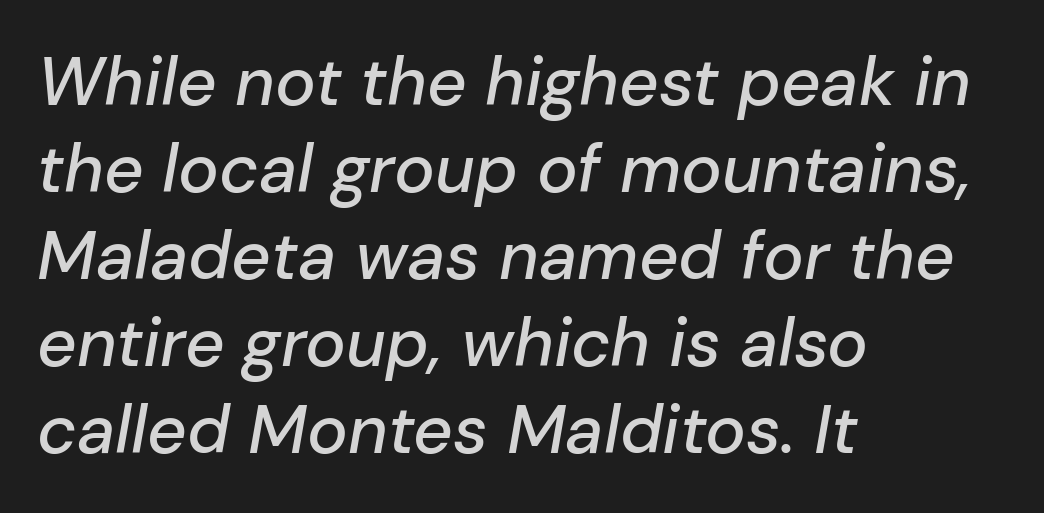
The image shows 68 px text type, italic (leaning right); set left-aligned, normal line spacing (1.28x), normal letter spacing, not underlined; low stroke contrast and a medium x-height.
